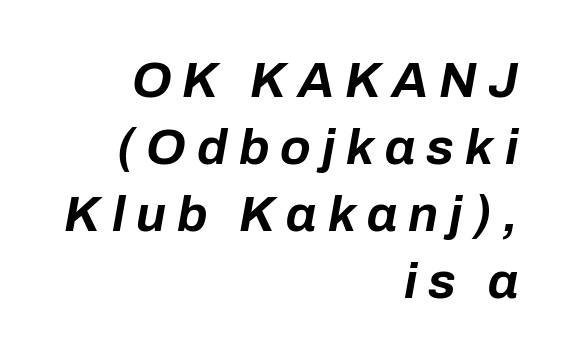
{"italic": "yes", "lean": "right", "slant_degrees": 10, "bold": "yes", "weight": "bold", "width": "normal", "stroke_contrast": "low", "x_height": "medium", "monospaced": "no", "underline": "no", "align": "right", "line_spacing": "normal", "line_spacing_ratio": 1.34, "letter_spacing": "wide", "letter_spacing_em": 0.22, "glyph_px": 50}
